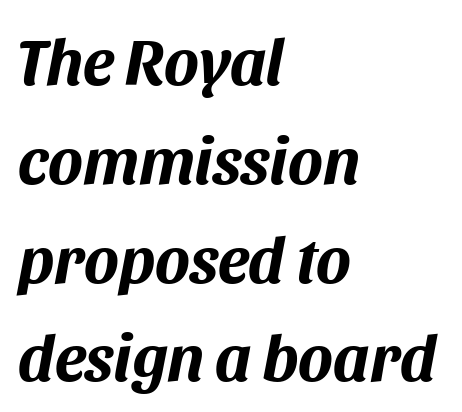
Typographic density is high because the face is bold. Notice how descenders clear the ascenders below comfortably — that's standard leading. The letters advance in unequal steps, a hallmark of proportional type. Emphasis-style slanted type is in use. Caption: standard tracking, unaltered. A bare baseline throughout the passage.
